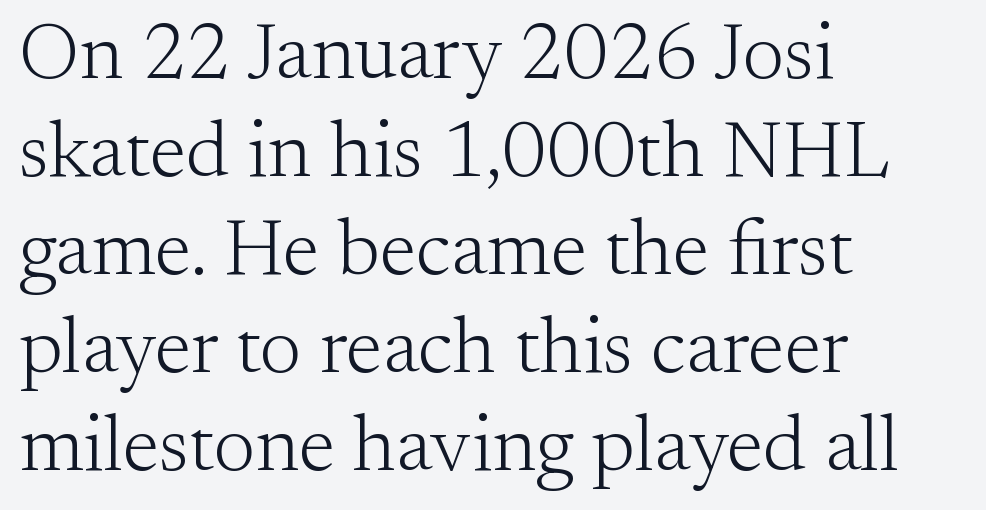
The letters stand upright; this is a roman face. The letters advance in unequal steps, a hallmark of proportional type. The designer went with a serif here, giving each stem small feet. The weight would be labelled regular, book, light, or lighter still. Each word holds together tightly as a unit, with standard inter-letter gaps.
